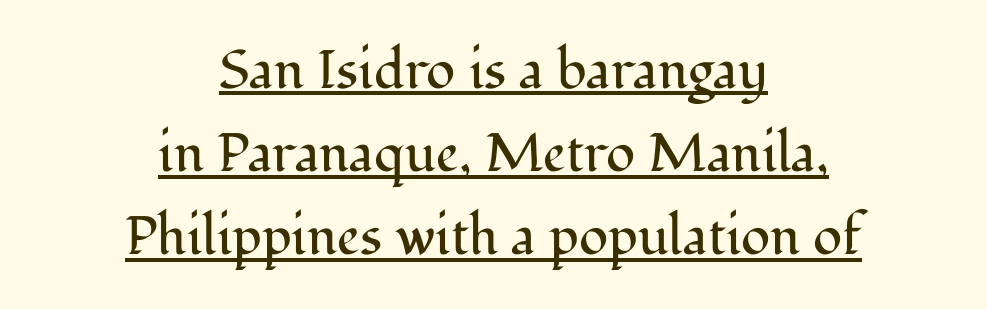
Q: Is the text bold? A: No.
Q: Is the text italic (slanted)? A: No, it is upright.
Q: Is the typeface a serif or a sans-serif typeface? A: Serif.
Q: Is the text underlined? A: Yes.
Q: How is the paragraph aligned? A: Centered.
Q: Is the spacing between letters normal or unusually wide? A: Normal.
Q: Is the spacing between lines tight, normal or loose? A: Normal.
Q: Width (condensed, normal, or wide)? A: Normal.
Q: Stroke contrast? A: Medium.
Q: x-height? A: Medium.
Q: Monospaced? A: No.
